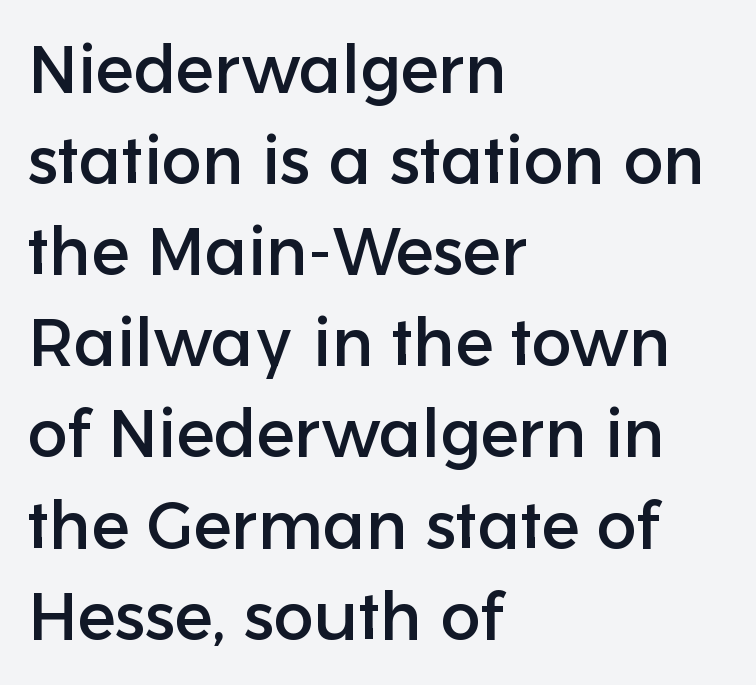
Q: Is the text italic (slanted)? A: No, it is upright.
Q: Is the typeface a serif or a sans-serif typeface? A: Sans-serif.
Q: Is the text underlined? A: No.
Q: How is the paragraph aligned? A: Left-aligned.
Q: Is the spacing between letters normal or unusually wide? A: Normal.
Q: Is the spacing between lines tight, normal or loose? A: Normal.
Q: Width (condensed, normal, or wide)? A: Normal.
Q: Stroke contrast? A: Low.
Q: x-height? A: Medium.
Q: Monospaced? A: No.
